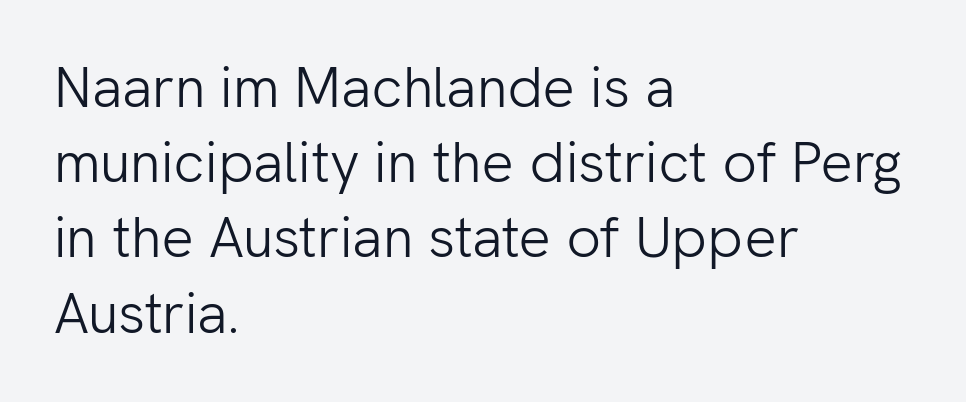
The glyphs in this specimen are sans serif. Characters remain perfectly vertical along every line. Rows of type keep a routine distance in the vertical direction. The passage shown is typed in a proportional face where columns would drift. The typeface has the unassuming heft of standard copy or less.
